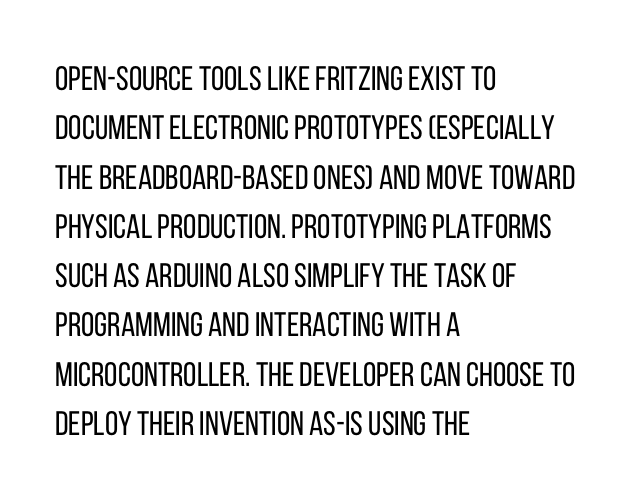
{"serif": "no", "italic": "no", "bold": "no", "weight": "regular", "width": "condensed", "stroke_contrast": "low", "x_height": "large", "monospaced": "no", "underline": "no", "align": "left", "line_spacing": "normal", "line_spacing_ratio": 1.45, "letter_spacing": "normal", "letter_spacing_em": 0.0, "glyph_px": 34}
